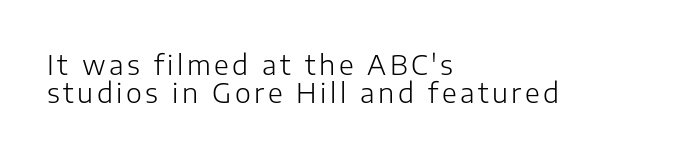
The image shows 27 px text type, upright; set left-aligned, tight line spacing (1.03x), not underlined.
